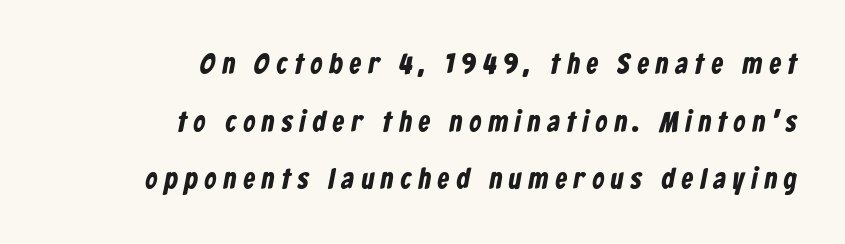
These lines are rendered in a variable-pitch font. Visually the block forms a straight wall on the right and a jagged coastline on the left. Characters follow at a spacing far wider than the type designer built in. Strong, thick strokes mark this as bold type. Note: no serifs on the glyphs. The zone under the glyphs is completely vacant.
